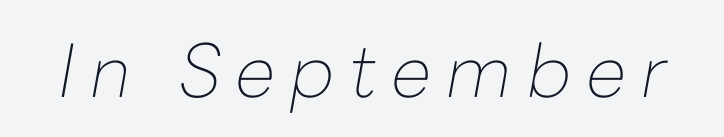
The image shows 73 px thin type, italic (leaning right); set unusually wide letter spacing (+0.21 em), not underlined; low stroke contrast and a medium x-height.
